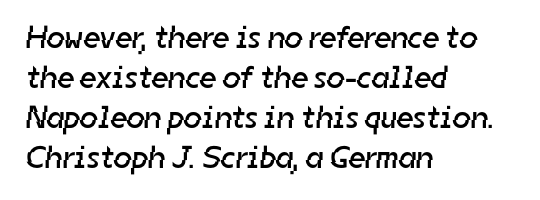
The image shows 32 px regular-weight sans-serif type; set left-aligned, normal line spacing (1.25x), normal letter spacing, not underlined; low stroke contrast and a medium x-height.
